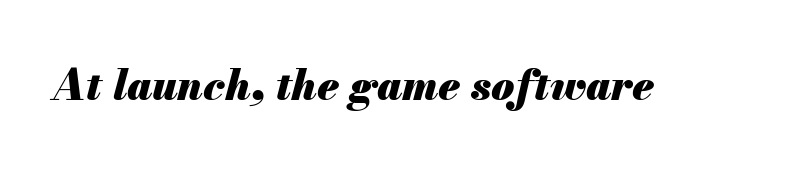
This sample uses plain, unmodified letter spacing. Nobody drew a line under any word here. Proportional: the letters do not fall into vertical columns. The glyphs have the mass of a bold cut. Notice how the stems are inclined rather than vertical — that's the hallmark of italics.
